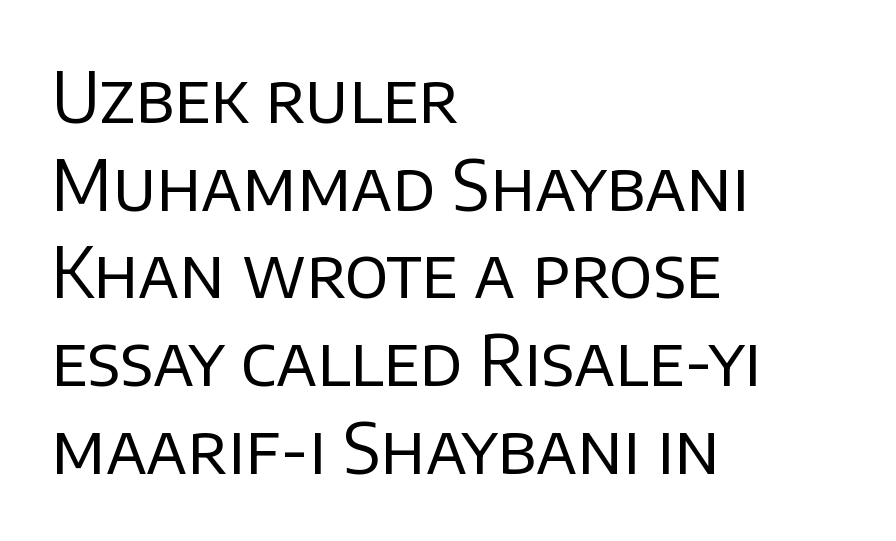
The image shows 69 px regular-weight sans-serif type, upright; set left-aligned, normal line spacing (1.27x), normal letter spacing, not underlined; low stroke contrast and a large x-height.
